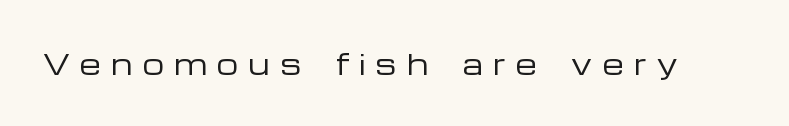
Q: Is the text bold? A: No.
Q: Is the text italic (slanted)? A: No, it is upright.
Q: Is the text underlined? A: No.
Q: Is the spacing between letters normal or unusually wide? A: Unusually wide.
